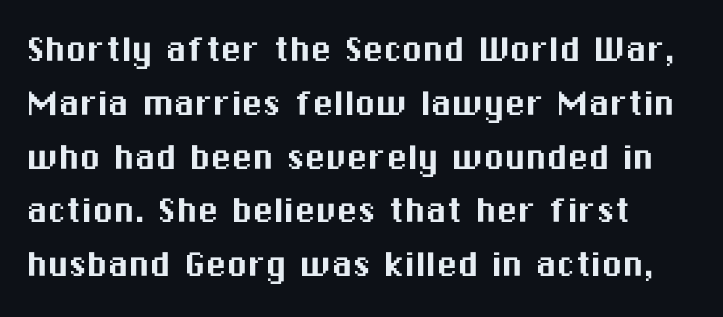
The image shows 42 px sans-serif type, upright; set normal line spacing (1.28x), normal letter spacing, not underlined; medium stroke contrast and a medium x-height.
